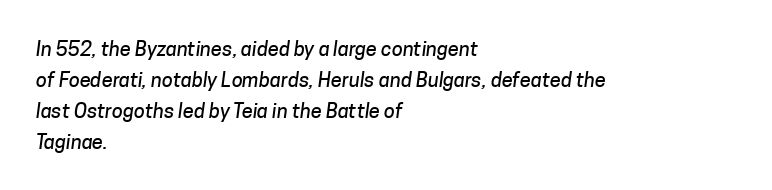
The gap between lines stays unmarked. How are the letters spaced? Ordinarily, with no added tracking. A typesetter would call this leading conventional body-copy spacing. Every row of glyphs begins at an identical x-position on the left.
